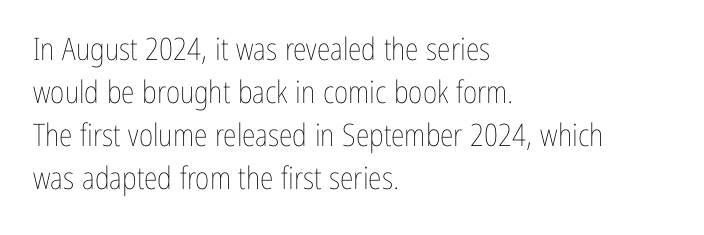
The image shows 31 px thin, condensed type, upright; set left-aligned, normal line spacing (1.39x), normal letter spacing, not underlined; low stroke contrast and a medium x-height.
